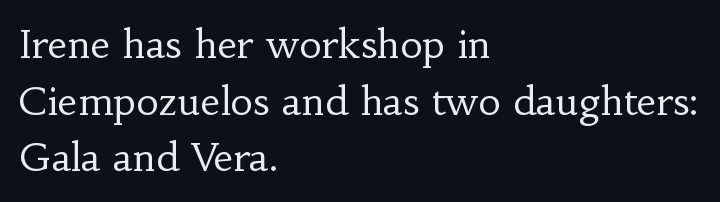
The image shows 39 px regular-weight serif type, upright; set left-aligned, normal line spacing (1.45x), normal letter spacing, not underlined; low stroke contrast and a small x-height.
